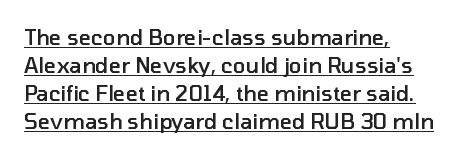
Q: Is the text bold? A: Semi-bold.
Q: Is the text italic (slanted)? A: No, it is upright.
Q: Is the text underlined? A: Yes.
Q: How is the paragraph aligned? A: Left-aligned.
Q: Is the spacing between letters normal or unusually wide? A: Normal.
Q: Is the spacing between lines tight, normal or loose? A: Normal.
